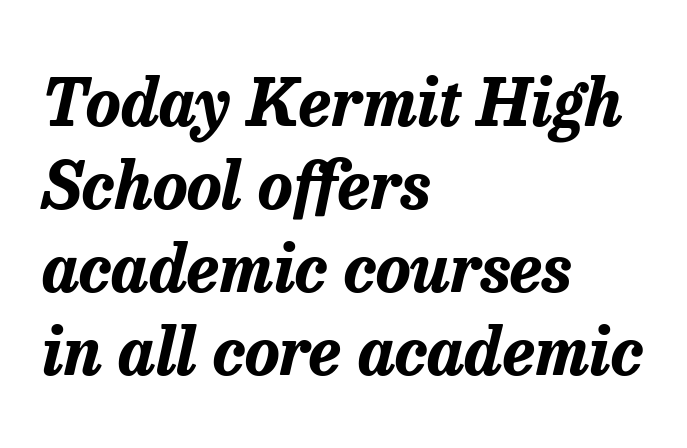
The glyphs are unaccompanied by any horizontal stroke below them. The typography opts for an oblique posture over an upright one. Leading matches the norm, producing a regular column. Glyph-to-glyph distance matches everyday printed text.
